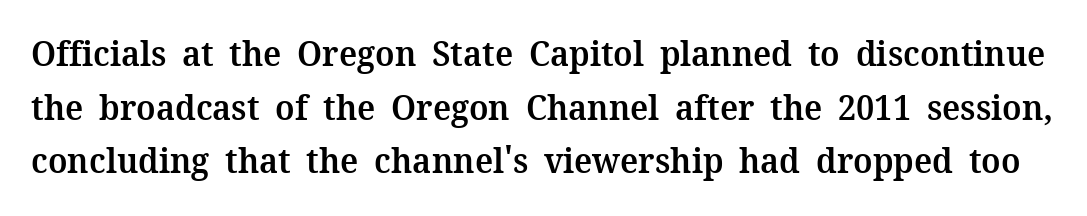
The image shows 35 px semibold serif type, upright; set normal line spacing (1.53x), normal letter spacing, not underlined; medium stroke contrast and a medium x-height.
